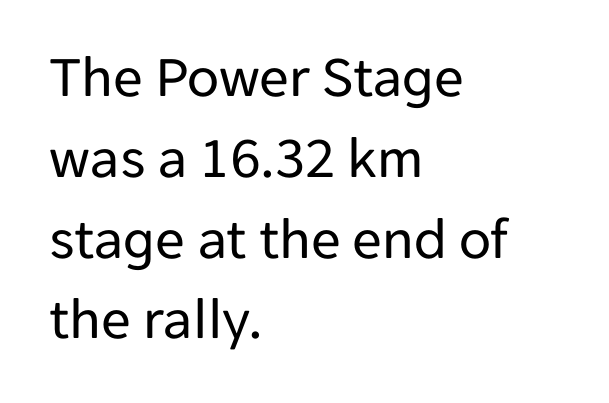
The image shows 59 px regular-weight sans-serif type, upright; set left-aligned, normal line spacing (1.37x), normal letter spacing, not underlined; low stroke contrast and a medium x-height.
